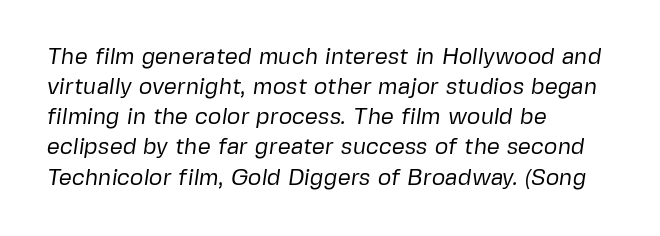
The gaps between neighbouring characters are ordinary and unremarkable. Left-aligned paragraph, ragged on the right. Weight: in the light-to-regular range. Honestly, there is no underline to notice here at all. These lines sit exactly where default settings would place them.
